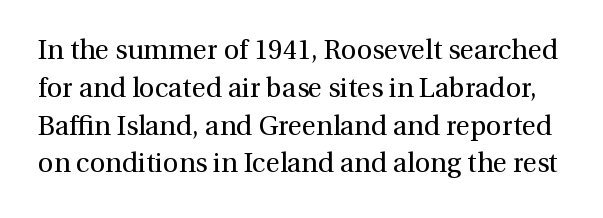
{"italic": "no", "bold": "no", "underline": "no", "line_spacing": "normal", "line_spacing_ratio": 1.4, "letter_spacing": "normal", "letter_spacing_em": 0.0, "glyph_px": 27}
